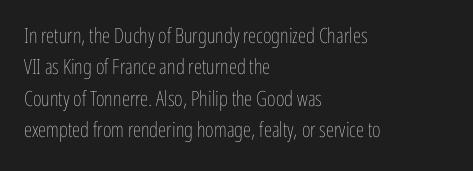
{"italic": "no", "bold": "no", "underline": "no", "align": "left", "line_spacing": "normal", "line_spacing_ratio": 1.5, "letter_spacing": "normal", "letter_spacing_em": 0.0, "glyph_px": 21}
